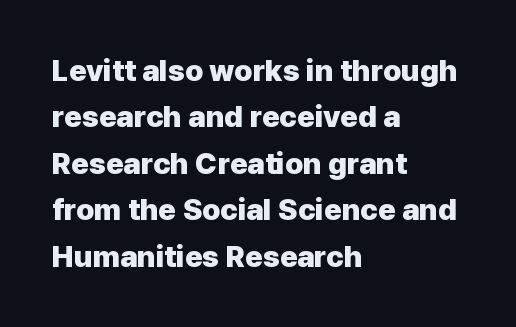
Q: Is the text bold? A: Yes.
Q: Is the text italic (slanted)? A: No, it is upright.
Q: Is the typeface a serif or a sans-serif typeface? A: Sans-serif.
Q: Is the text underlined? A: No.
Q: How is the paragraph aligned? A: Left-aligned.
Q: Is the spacing between letters normal or unusually wide? A: Normal.
Q: Is the spacing between lines tight, normal or loose? A: Normal.
Q: Width (condensed, normal, or wide)? A: Normal.
Q: Stroke contrast? A: Low.
Q: x-height? A: Medium.
Q: Monospaced? A: No.
